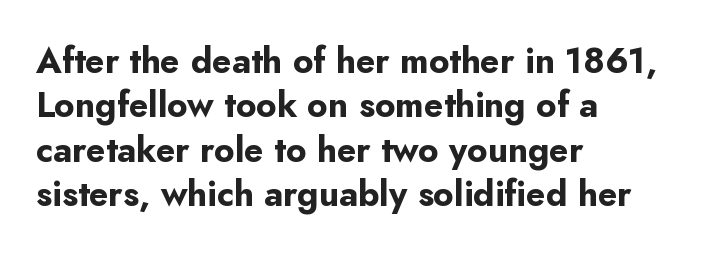
Q: Is the text bold? A: Yes.
Q: Is the text italic (slanted)? A: No, it is upright.
Q: Is the typeface a serif or a sans-serif typeface? A: Sans-serif.
Q: Is the text underlined? A: No.
Q: How is the paragraph aligned? A: Left-aligned.
Q: Is the spacing between letters normal or unusually wide? A: Normal.
Q: Is the spacing between lines tight, normal or loose? A: Normal.
Q: Width (condensed, normal, or wide)? A: Normal.
Q: Stroke contrast? A: Low.
Q: x-height? A: Small.
Q: Monospaced? A: No.
